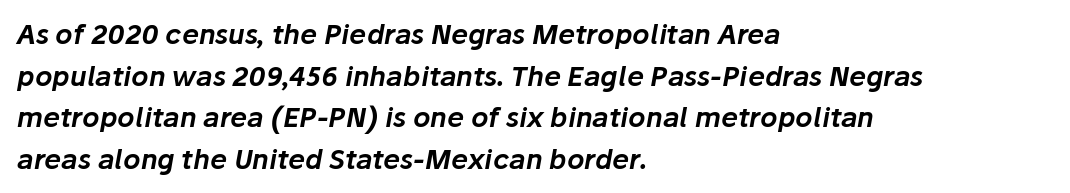
{"italic": "yes", "lean": "right", "slant_degrees": 10, "underline": "no", "align": "left", "line_spacing": "normal", "line_spacing_ratio": 1.54, "letter_spacing": "normal", "letter_spacing_em": 0.0, "glyph_px": 27}
